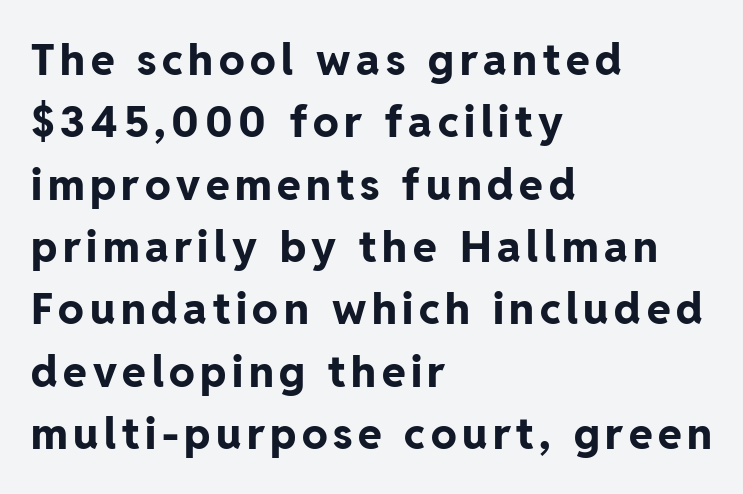
{"serif": "no", "italic": "no", "bold": "yes", "weight": "bold", "width": "normal", "stroke_contrast": "low", "x_height": "medium", "monospaced": "no", "underline": "no", "align": "left", "line_spacing": "normal", "line_spacing_ratio": 1.45, "glyph_px": 43}
